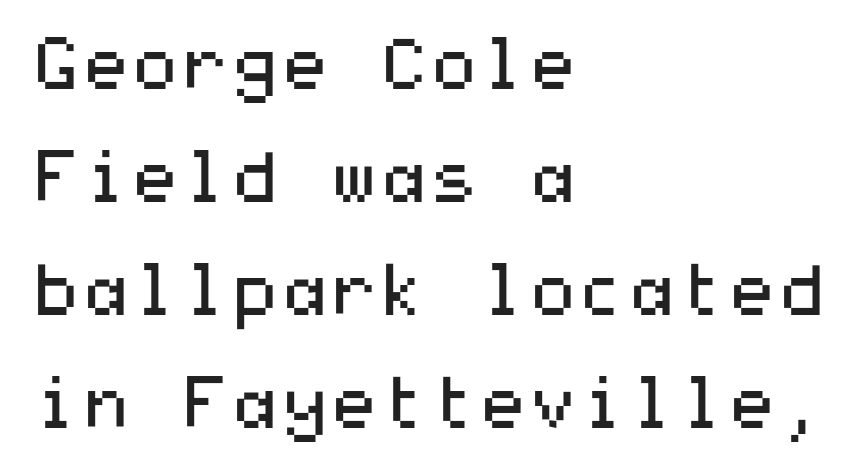
{"serif": "no", "italic": "no", "bold": "no", "weight": "regular", "width": "wide", "stroke_contrast": "medium", "x_height": "medium", "underline": "no", "align": "left", "line_spacing": "normal", "line_spacing_ratio": 1.59, "letter_spacing": "normal", "letter_spacing_em": 0.0, "glyph_px": 71}
